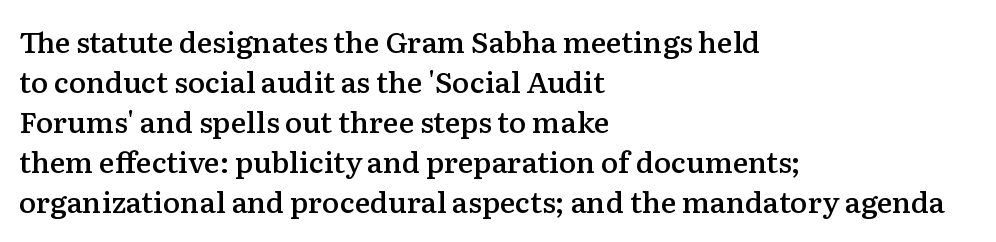
The image shows 29 px semibold serif type, upright; set left-aligned, normal line spacing (1.38x), normal letter spacing, not underlined; medium stroke contrast and a medium x-height.
